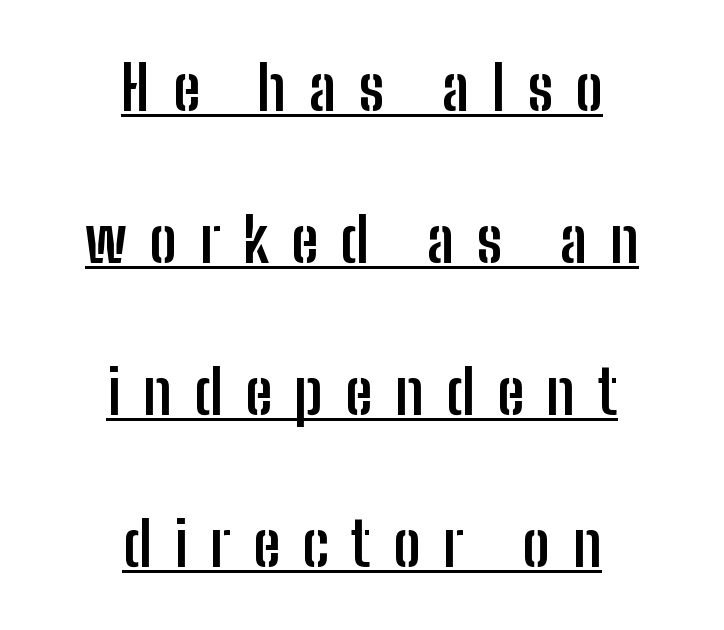
{"serif": "no", "italic": "no", "bold": "yes", "weight": "semibold", "width": "condensed", "stroke_contrast": "low", "x_height": "medium", "monospaced": "no", "underline": "yes", "align": "center", "line_spacing": "loose", "line_spacing_ratio": 2.49, "letter_spacing": "wide", "letter_spacing_em": 0.37, "glyph_px": 61}
